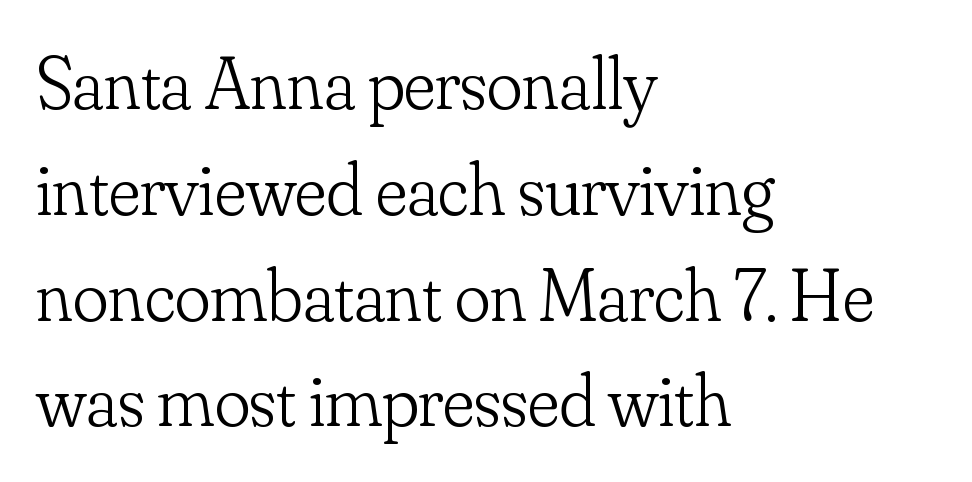
The image shows 74 px light serif type, upright; set left-aligned, normal line spacing (1.43x), normal letter spacing, not underlined; low stroke contrast and a small x-height.
